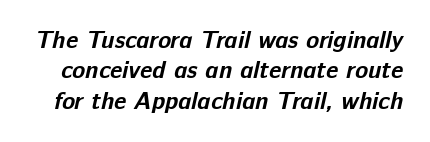
Q: Is the text bold? A: Yes.
Q: Is the text underlined? A: No.
Q: Is the spacing between letters normal or unusually wide? A: Normal.
Q: Is the spacing between lines tight, normal or loose? A: Normal.
